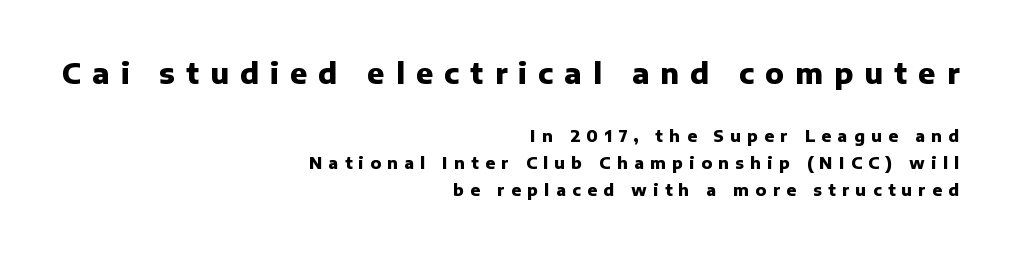
{"serif": "no", "italic": "no", "bold": "yes", "weight": "heavy", "width": "normal", "stroke_contrast": "low", "x_height": "medium", "monospaced": "no", "underline": "no", "align": "right", "line_spacing": "normal", "line_spacing_ratio": 1.7, "letter_spacing": "wide", "letter_spacing_em": 0.4, "larger_block": "first", "size_ratio": 1.75, "glyph_px": 28}
